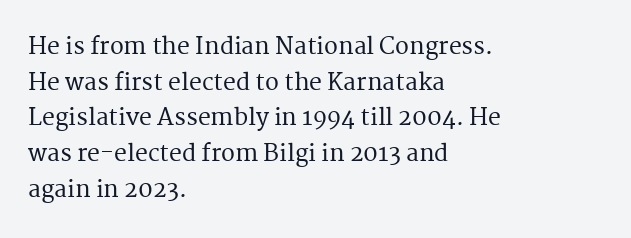
{"italic": "no", "underline": "no", "align": "left", "line_spacing": "normal", "line_spacing_ratio": 1.55, "letter_spacing": "normal", "letter_spacing_em": 0.0, "glyph_px": 23}
